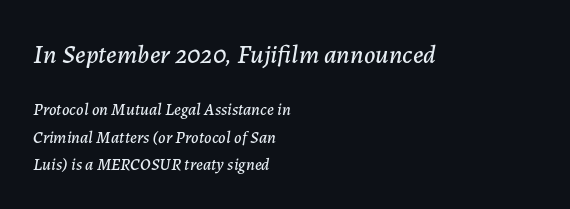
Q: Is the text italic (slanted)? A: Yes, it leans right by about 7 degrees.
Q: Is the text underlined? A: No.
Q: How is the paragraph aligned? A: Left-aligned.
Q: Is the spacing between letters normal or unusually wide? A: Normal.
Q: Is the spacing between lines tight, normal or loose? A: Normal.
Q: Which block of text is set in a larger size, the first (top) or the second (bottom)? A: The first (top) one.
